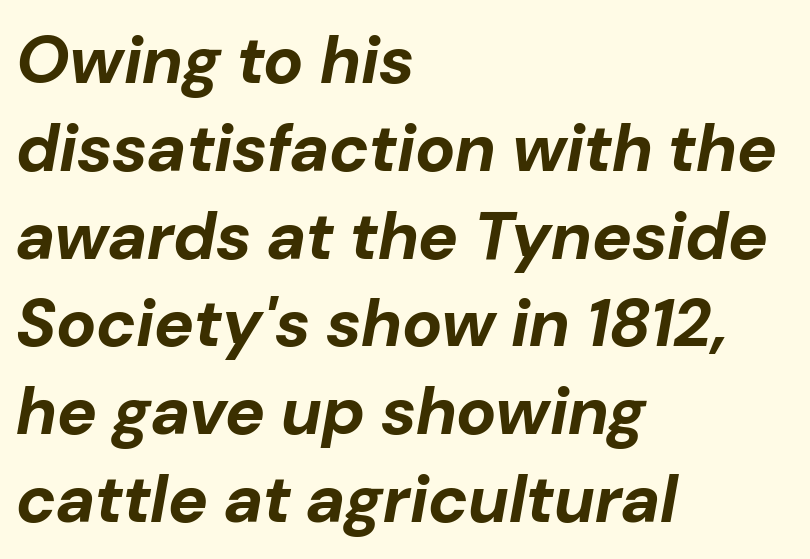
Notice how thick the strokes are: this is what a full bold looks like. The font's italic variant was chosen for this text. Tracking here is standard; glyphs follow each other at the usual distance. Is the block centered? No — it sits flush against the left margin.
